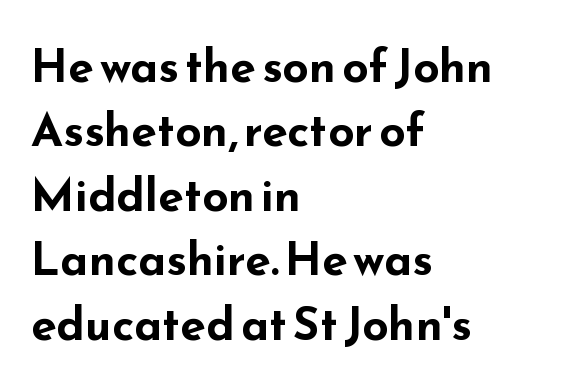
The letterforms sit shoulder to shoulder at normal distance. You can tell from the bare stems that sans-serif type was used. Compared with a centered layout, this one pins lines to the left instead. Each new line begins a customary step beneath the previous one. Letters rest on an invisible, unmarked baseline. The glyphs have the mass of a bold cut.
